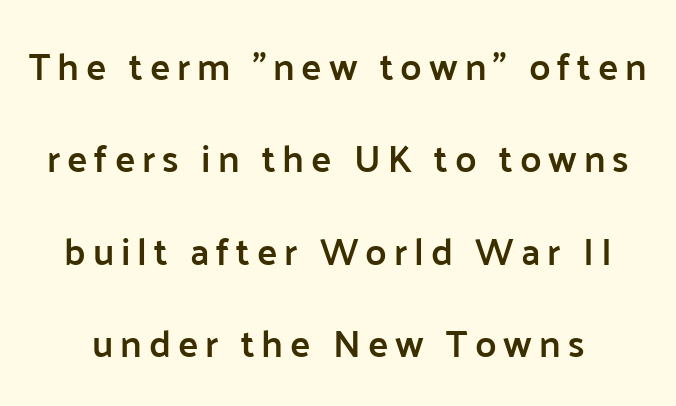
{"serif": "no", "italic": "no", "bold": "semi", "weight": "semibold", "width": "normal", "stroke_contrast": "low", "x_height": "medium", "monospaced": "no", "underline": "no", "line_spacing": "loose", "line_spacing_ratio": 2.43, "glyph_px": 38}
